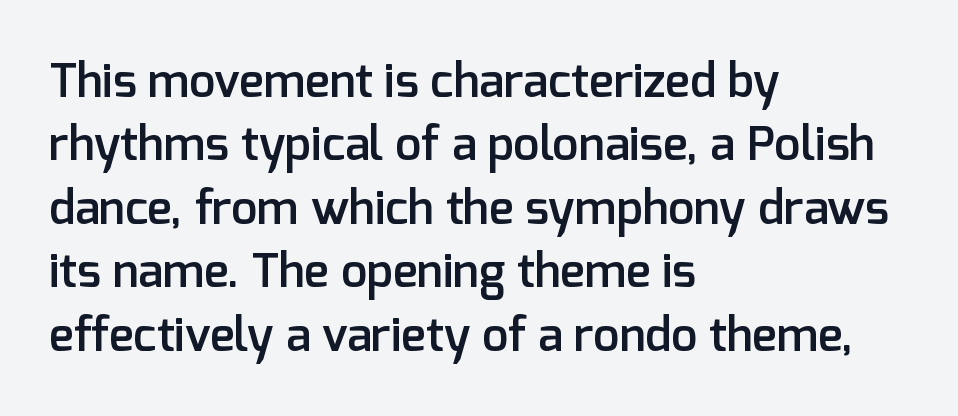
{"serif": "no", "italic": "no", "bold": "semi", "weight": "semibold", "width": "normal", "stroke_contrast": "low", "x_height": "medium", "monospaced": "no", "underline": "no", "align": "left", "line_spacing": "normal", "line_spacing_ratio": 1.35, "letter_spacing": "normal", "letter_spacing_em": 0.0, "glyph_px": 47}
